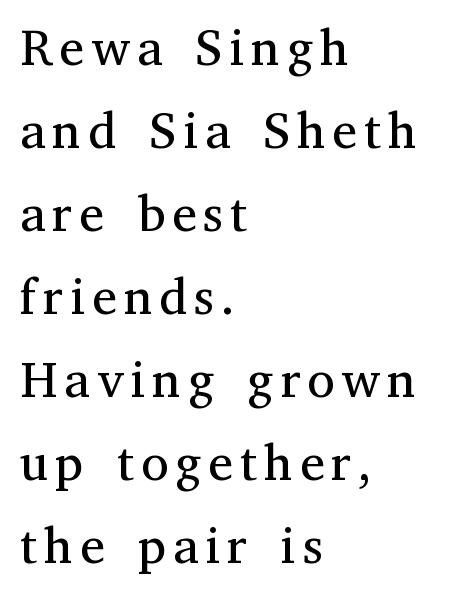
The image shows 50 px regular-weight serif type, upright; set left-aligned, normal line spacing (1.66x), not underlined; medium stroke contrast and a medium x-height.
